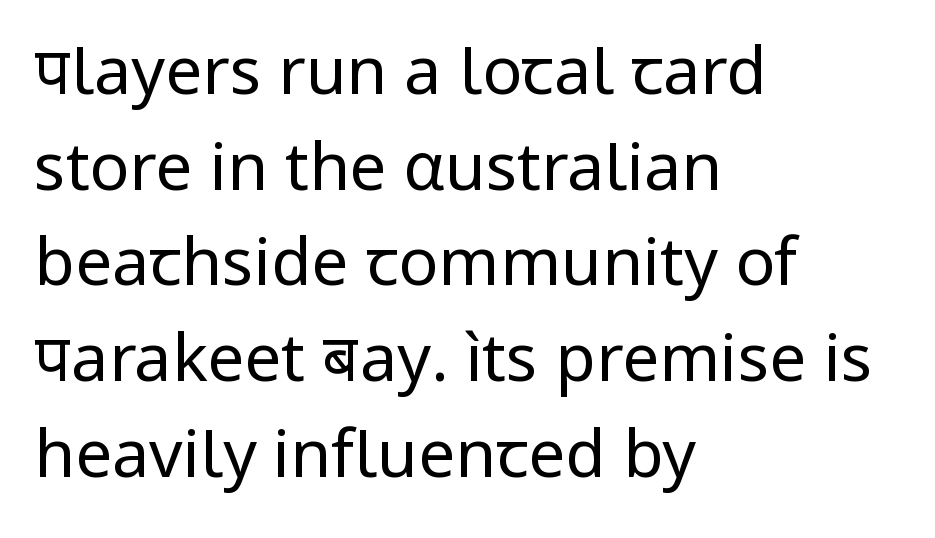
{"serif": "no", "italic": "no", "bold": "no", "weight": "regular", "width": "normal", "stroke_contrast": "low", "x_height": "medium", "monospaced": "no", "underline": "no", "align": "left", "line_spacing": "normal", "line_spacing_ratio": 1.45, "letter_spacing": "normal", "letter_spacing_em": 0.0, "glyph_px": 66}
